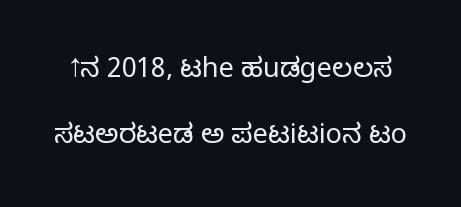
Q: Is the text bold? A: No.
Q: Is the text italic (slanted)? A: No, it is upright.
Q: Is the text underlined? A: No.
Q: Is the spacing between letters normal or unusually wide? A: Normal.
Q: Is the spacing between lines tight, normal or loose? A: Loose.
